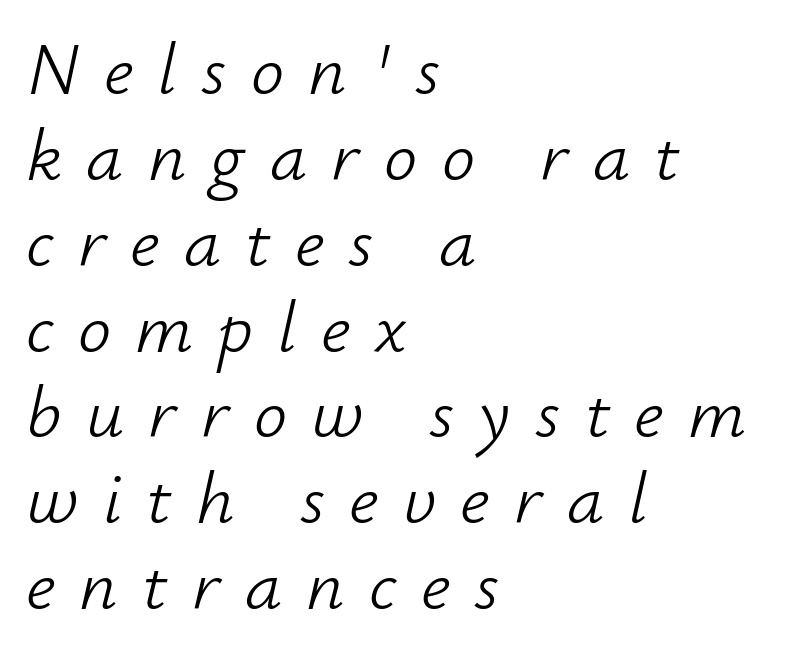
Q: Is the text bold? A: No.
Q: Is the text italic (slanted)? A: Yes, it leans right by about 12 degrees.
Q: Is the text underlined? A: No.
Q: How is the paragraph aligned? A: Left-aligned.
Q: Is the spacing between letters normal or unusually wide? A: Unusually wide.
Q: Width (condensed, normal, or wide)? A: Normal.
Q: Stroke contrast? A: Low.
Q: x-height? A: Small.
Q: Monospaced? A: No.
